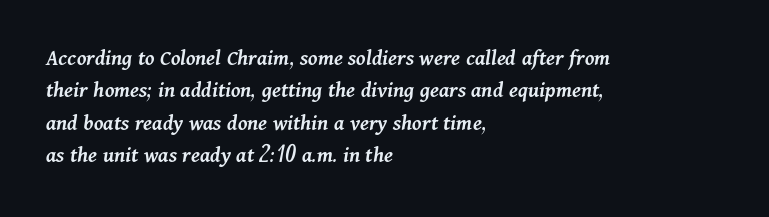
{"italic": "yes", "lean": "right", "slant_degrees": 11, "bold": "semi", "underline": "no", "align": "left", "line_spacing": "normal", "line_spacing_ratio": 1.41, "letter_spacing": "normal", "letter_spacing_em": 0.0, "glyph_px": 23}
